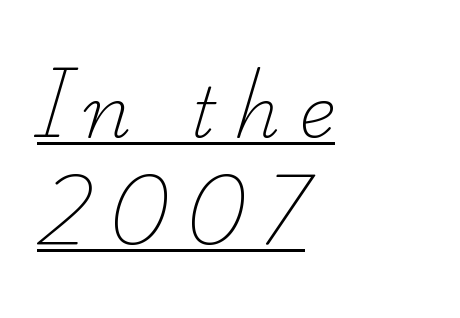
{"serif": "yes", "bold": "no", "weight": "light", "width": "normal", "stroke_contrast": "low", "x_height": "small", "monospaced": "no", "underline": "yes", "align": "left", "line_spacing": "normal", "line_spacing_ratio": 1.53, "letter_spacing": "wide", "letter_spacing_em": 0.26, "glyph_px": 70}
